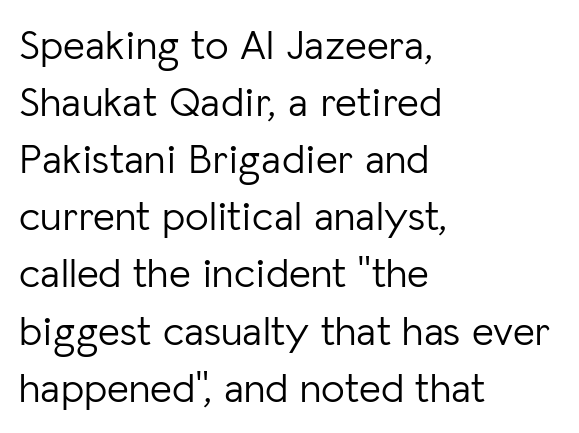
The image shows 42 px light sans-serif type, upright; set left-aligned, normal line spacing (1.36x), normal letter spacing, not underlined; low stroke contrast and a medium x-height.
